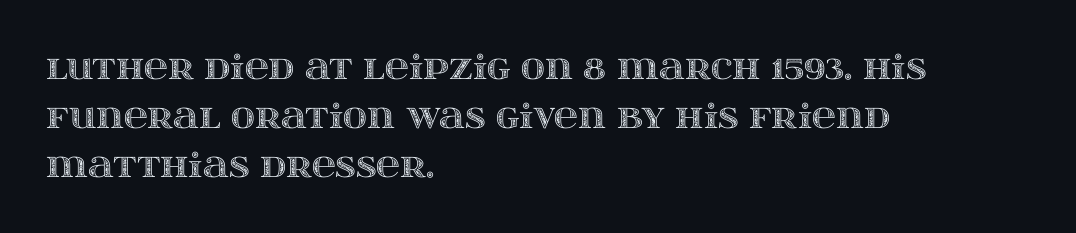
Caption: multi-line text, flush left, ragged right. Only glyphs here, with clear space below each row. Here the designer chose a conventional face with non-uniform glyph widths. The passage shown has conventional tracking throughout. Is there any slant? The stems are plumb. The rows are spaced the way most documents space them.
